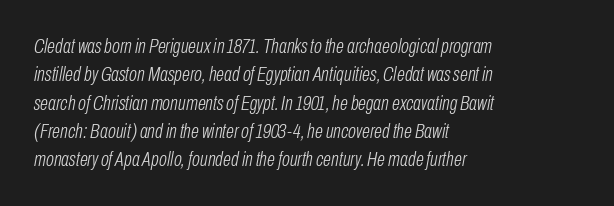
The passage shown has conventional tracking throughout. Stroke thickness stays within the range of a standard reading face or lighter. The setting favours the left margin, as ordinary paragraphs usually do. The foot of each line stays bare and open. Yep, that's italic — everything's leaning.
